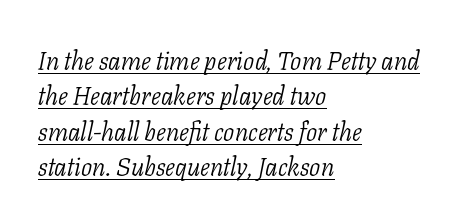
{"italic": "yes", "lean": "right", "slant_degrees": 11, "bold": "no", "underline": "yes", "align": "left", "line_spacing": "normal", "line_spacing_ratio": 1.42, "letter_spacing": "normal", "letter_spacing_em": 0.0, "glyph_px": 25}
